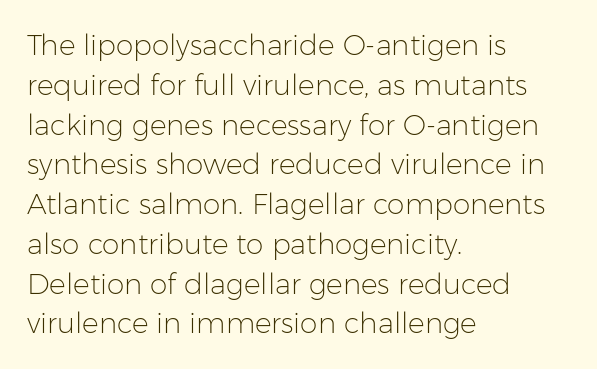
Upright lettering throughout. Compared with a centered layout, this one pins lines to the left instead. The line texture is even and compact thanks to regular tracking. Look at the bottom of the vertical strokes: they stop flat, with no serifs. The face used here is proportionally spaced, like ordinary book or web type. Summary of weight: not heavy and not bold.
